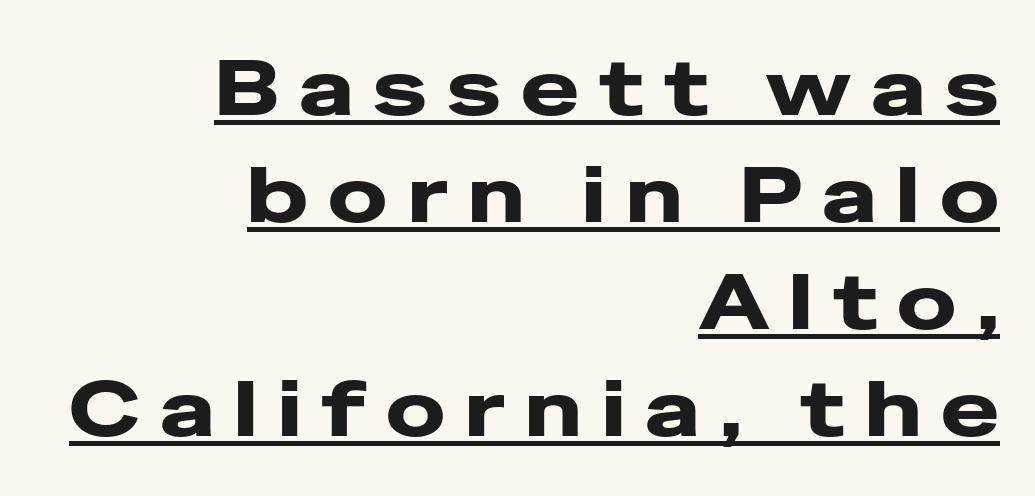
The image shows 78 px heavy, wide sans-serif type, upright; set right-aligned, normal line spacing (1.37x), unusually wide letter spacing (+0.26 em), underlined; low stroke contrast and a medium x-height.
